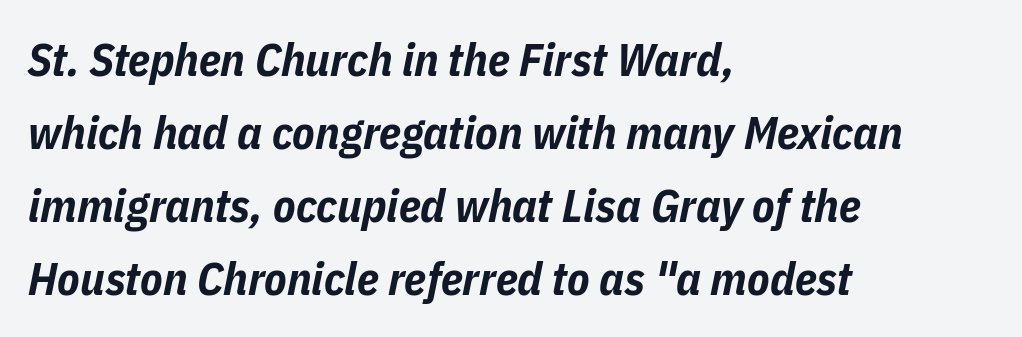
The font is running at its bold setting. What stands out about the letter spacing? Nothing — it is the standard amount. Varying glyph widths throughout — classic text-font behaviour. Has an underline been added? It has not.
